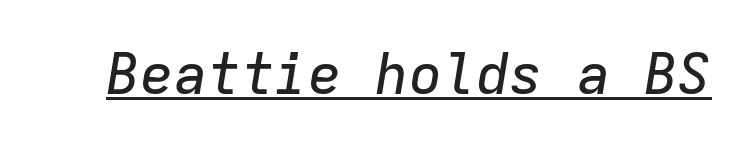
Q: Is the text italic (slanted)? A: Yes, it leans right by about 9 degrees.
Q: Is the text underlined? A: Yes.
Q: Is the spacing between letters normal or unusually wide? A: Normal.
Q: Width (condensed, normal, or wide)? A: Normal.
Q: Stroke contrast? A: Low.
Q: x-height? A: Medium.
Q: Monospaced? A: Yes.
